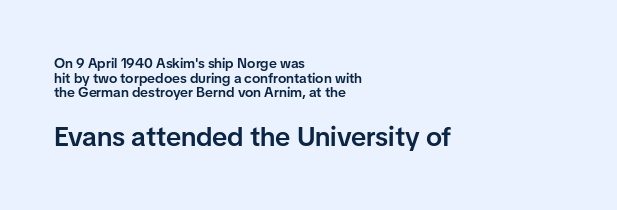
{"italic": "no", "bold": "semi", "underline": "no", "align": "left", "line_spacing": "tight", "line_spacing_ratio": 1.04, "letter_spacing": "normal", "letter_spacing_em": 0.0, "larger_block": "second", "size_ratio": 1.93, "glyph_px": 27}
